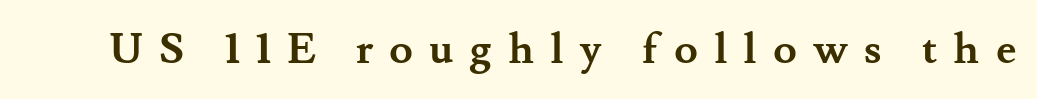
Inter-character spacing is expanded well beyond the font's built-in metrics. Stroke terminals: seriffed. On the weight axis this lands at bold, roughly 700. Proportional: the letters do not fall into vertical columns. The passage shown is not underscored anywhere. The lettering holds an erect, upright posture throughout.
